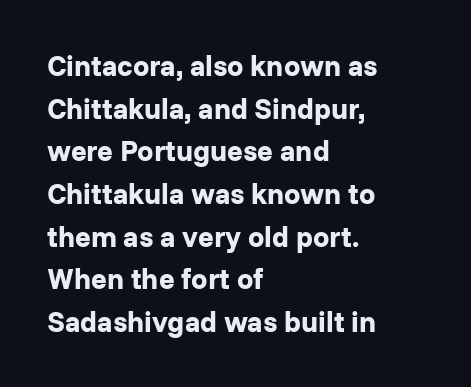
The image shows 29 px bold sans-serif type, upright; set left-aligned, normal line spacing (1.47x), normal letter spacing, not underlined; low stroke contrast and a medium x-height.
